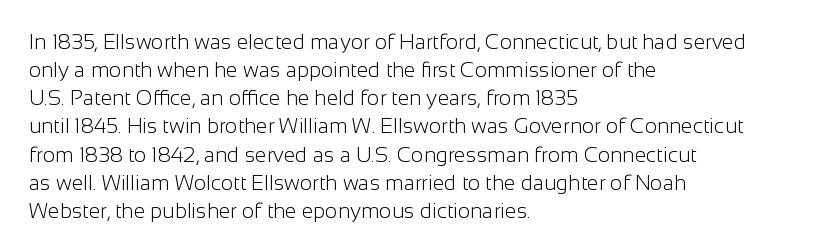
{"italic": "no", "bold": "no", "underline": "no", "align": "left", "line_spacing": "normal", "line_spacing_ratio": 1.34, "letter_spacing": "normal", "letter_spacing_em": 0.0, "glyph_px": 21}
